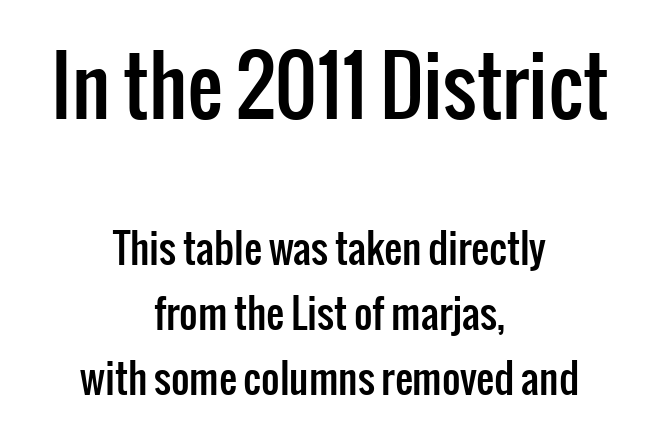
Q: Is the text italic (slanted)? A: No, it is upright.
Q: Is the typeface a serif or a sans-serif typeface? A: Sans-serif.
Q: Is the text underlined? A: No.
Q: How is the paragraph aligned? A: Centered.
Q: Is the spacing between letters normal or unusually wide? A: Normal.
Q: Is the spacing between lines tight, normal or loose? A: Normal.
Q: Which block of text is set in a larger size, the first (top) or the second (bottom)? A: The first (top) one.
Q: Width (condensed, normal, or wide)? A: Condensed.
Q: Stroke contrast? A: Low.
Q: x-height? A: Medium.
Q: Monospaced? A: No.
